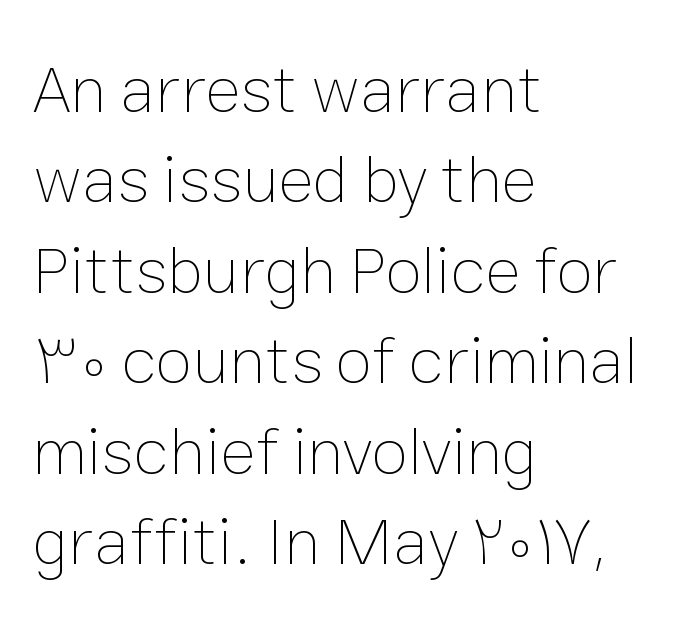
The letters stand upright; this is a roman face. Compared with typical body copy, the letter spacing here is the same. The space between consecutive lines is moderate. Varying glyph widths throughout — classic text-font behaviour.
